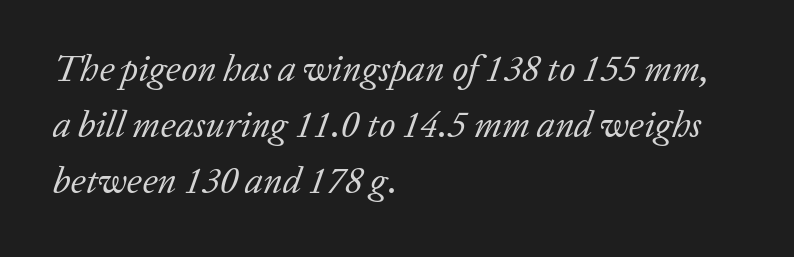
Vertical stems look standard width or narrower in stroke. Each letter's strokes conclude with small projecting serifs. Each row of text sits above clean, open space. What's the leading like? Ordinary, nothing unusual.
